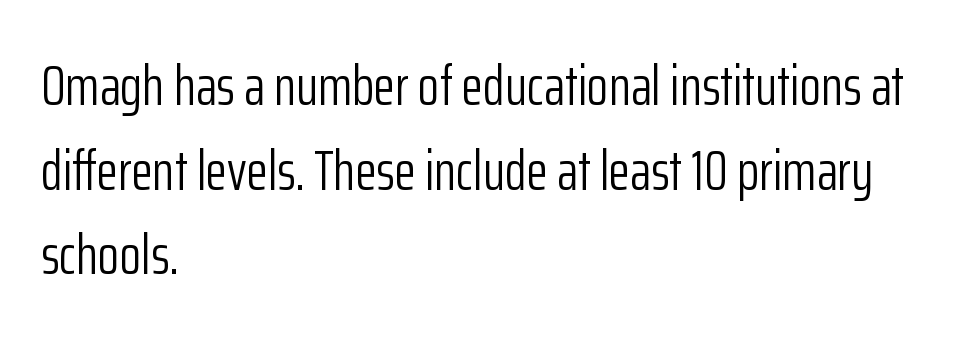
The image shows 56 px light, condensed sans-serif type, upright; set left-aligned, normal line spacing (1.51x), normal letter spacing, not underlined; low stroke contrast and a medium x-height.
